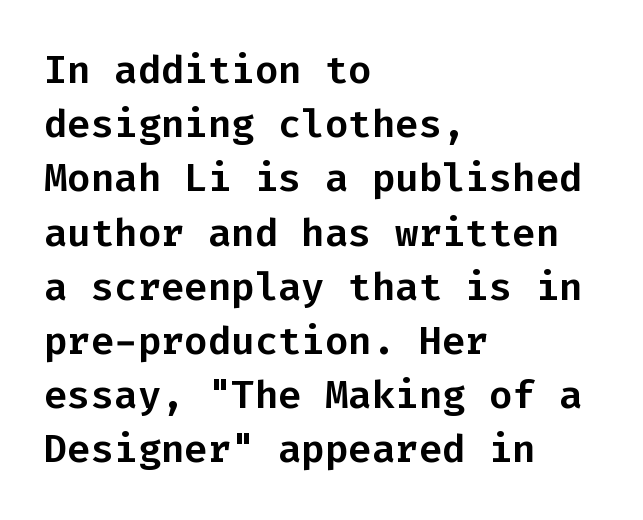
{"serif": "no", "italic": "no", "width": "normal", "stroke_contrast": "low", "x_height": "medium", "monospaced": "yes", "underline": "no", "align": "left", "line_spacing": "normal", "line_spacing_ratio": 1.39, "letter_spacing": "normal", "letter_spacing_em": 0.0, "glyph_px": 39}
